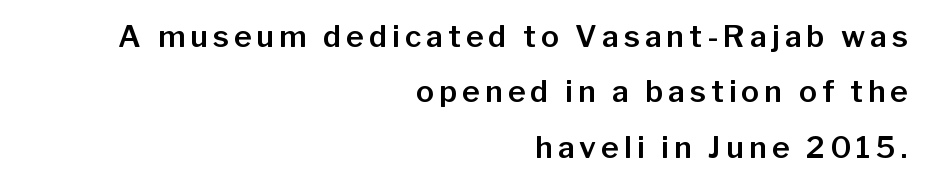
The image shows 30 px sans-serif type, upright; set right-aligned, line spacing 1.85x, not underlined; low stroke contrast and a medium x-height.
